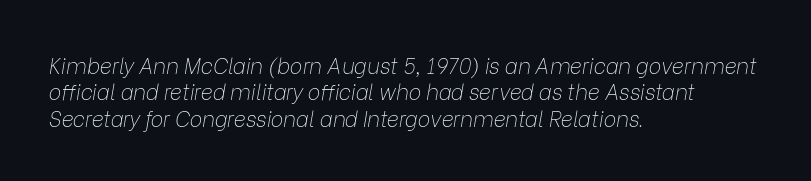
The passage shown stacks its lines at a standard gap. The foot of each line stays bare and open. Unbolded letterforms with no extra heft. Looking at the ascenders, they clearly lean. Which margin do the lines hug? The left one — the right edge is uneven.
